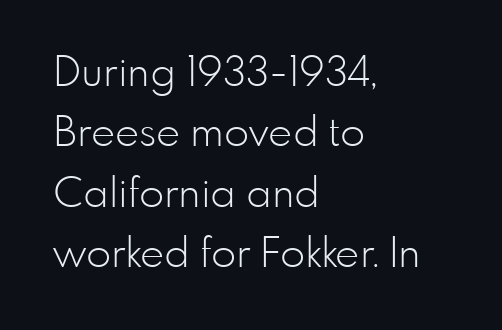
{"serif": "no", "italic": "no", "bold": "no", "weight": "light", "width": "normal", "stroke_contrast": "low", "x_height": "small", "monospaced": "no", "underline": "no", "align": "left", "line_spacing": "normal", "line_spacing_ratio": 1.47, "letter_spacing": "normal", "letter_spacing_em": 0.0, "glyph_px": 41}
